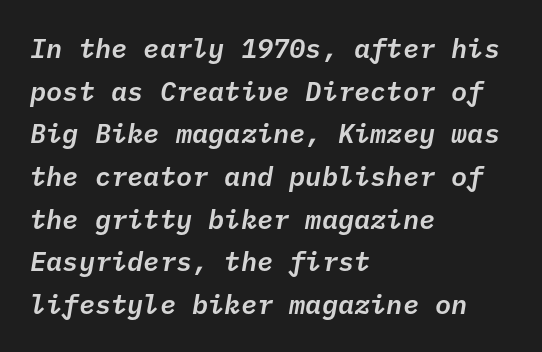
{"italic": "yes", "lean": "right", "slant_degrees": 10, "underline": "no", "align": "left", "line_spacing": "normal", "line_spacing_ratio": 1.58, "letter_spacing": "normal", "letter_spacing_em": 0.0, "glyph_px": 27}
